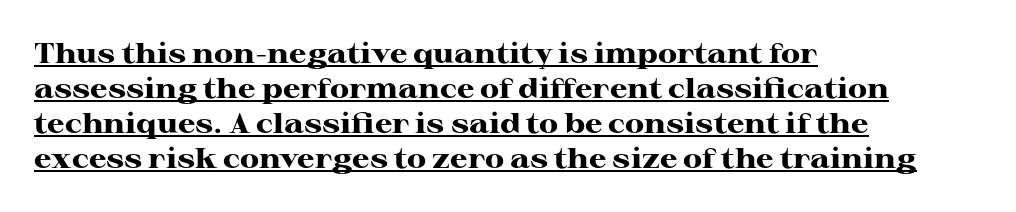
The image shows 28 px heavy, wide serif type, upright; set left-aligned, normal line spacing (1.25x), normal letter spacing, underlined; high stroke contrast and a medium x-height.
